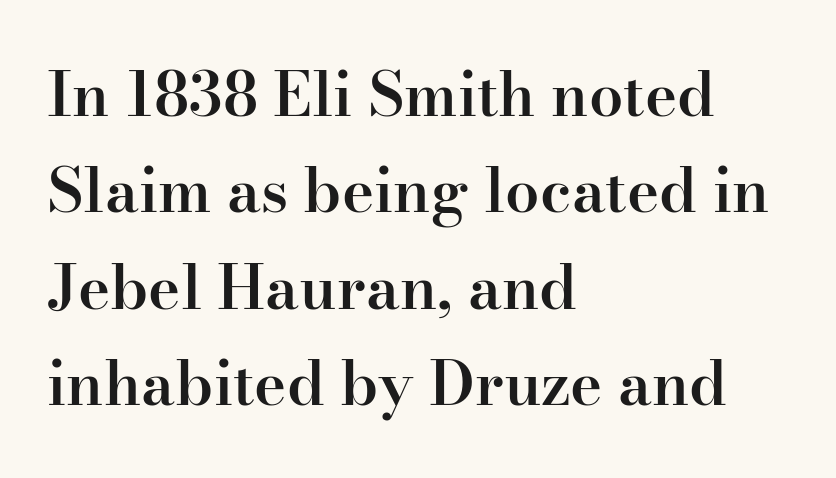
Q: Is the text bold? A: Semi-bold.
Q: Is the text italic (slanted)? A: No, it is upright.
Q: Is the typeface a serif or a sans-serif typeface? A: Serif.
Q: Is the text underlined? A: No.
Q: How is the paragraph aligned? A: Left-aligned.
Q: Is the spacing between letters normal or unusually wide? A: Normal.
Q: Is the spacing between lines tight, normal or loose? A: Normal.
Q: Width (condensed, normal, or wide)? A: Normal.
Q: Stroke contrast? A: High.
Q: x-height? A: Small.
Q: Monospaced? A: No.
